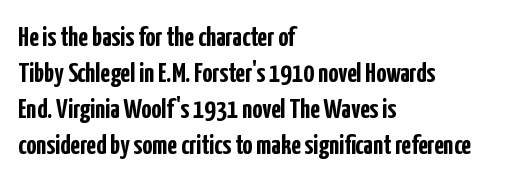
The image shows 28 px semibold, condensed sans-serif type, upright; set left-aligned, normal line spacing (1.28x), normal letter spacing, not underlined; low stroke contrast and a medium x-height.
